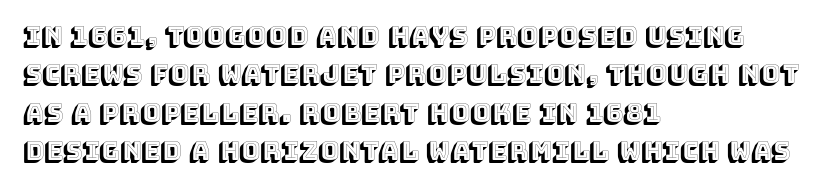
Q: Is the text italic (slanted)? A: No, it is upright.
Q: Is the text underlined? A: No.
Q: How is the paragraph aligned? A: Left-aligned.
Q: Is the spacing between letters normal or unusually wide? A: Normal.
Q: Is the spacing between lines tight, normal or loose? A: Normal.
